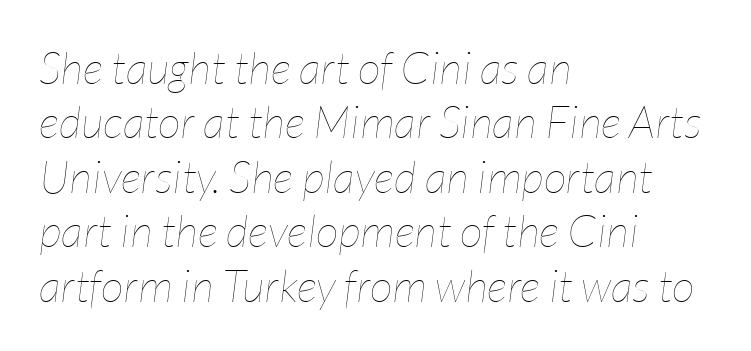
Q: Is the text bold? A: No.
Q: Is the text italic (slanted)? A: Yes, it leans right by about 7 degrees.
Q: Is the text underlined? A: No.
Q: How is the paragraph aligned? A: Left-aligned.
Q: Is the spacing between letters normal or unusually wide? A: Normal.
Q: Width (condensed, normal, or wide)? A: Condensed.
Q: Stroke contrast? A: Low.
Q: x-height? A: Medium.
Q: Monospaced? A: No.
